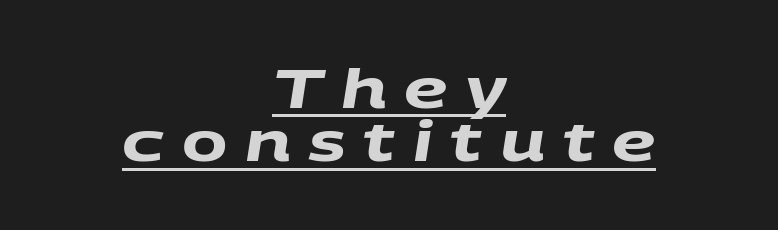
Q: Is the text bold? A: Yes.
Q: Is the typeface a serif or a sans-serif typeface? A: Sans-serif.
Q: Is the text underlined? A: Yes.
Q: How is the paragraph aligned? A: Centered.
Q: Is the spacing between letters normal or unusually wide? A: Unusually wide.
Q: Is the spacing between lines tight, normal or loose? A: Tight.
Q: Width (condensed, normal, or wide)? A: Wide.
Q: Stroke contrast? A: Medium.
Q: x-height? A: Large.
Q: Monospaced? A: No.
